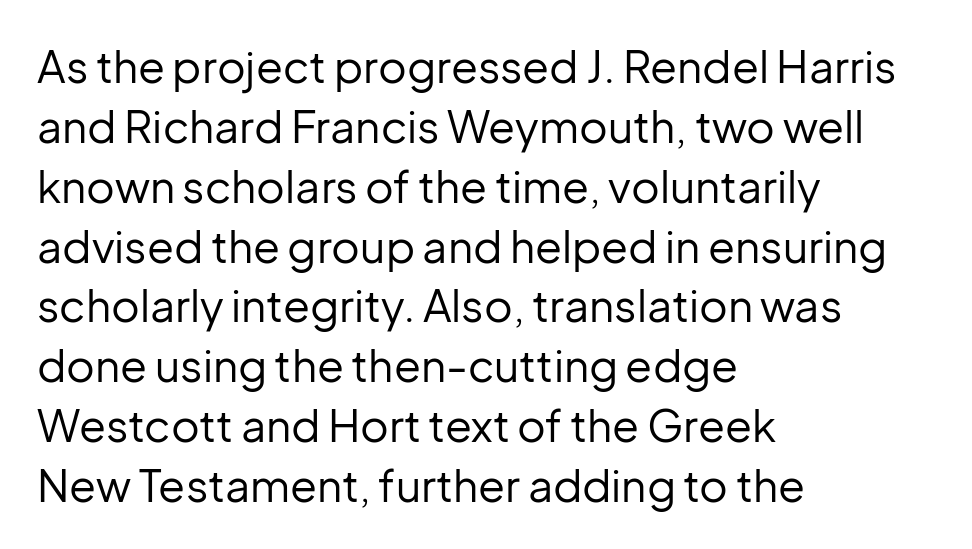
Q: Is the text bold? A: No.
Q: Is the text italic (slanted)? A: No, it is upright.
Q: Is the typeface a serif or a sans-serif typeface? A: Sans-serif.
Q: Is the text underlined? A: No.
Q: How is the paragraph aligned? A: Left-aligned.
Q: Is the spacing between letters normal or unusually wide? A: Normal.
Q: Is the spacing between lines tight, normal or loose? A: Normal.
Q: Width (condensed, normal, or wide)? A: Normal.
Q: Stroke contrast? A: Low.
Q: x-height? A: Medium.
Q: Monospaced? A: No.
